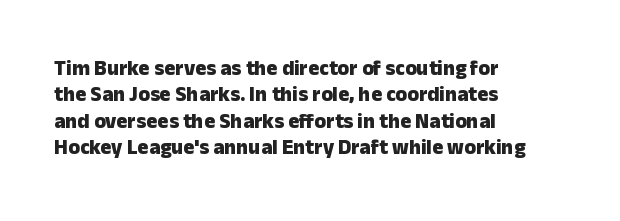
{"italic": "no", "bold": "yes", "underline": "no", "align": "left", "line_spacing": "normal", "line_spacing_ratio": 1.26, "letter_spacing": "normal", "letter_spacing_em": 0.0, "glyph_px": 21}
